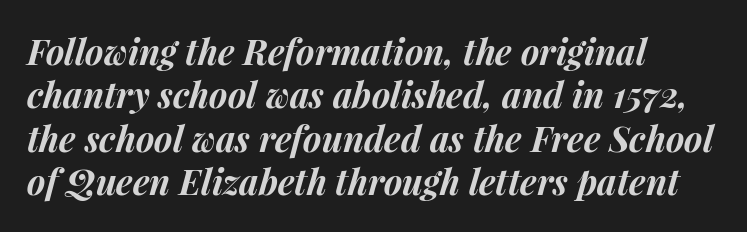
Q: Is the text bold? A: Yes.
Q: Is the text italic (slanted)? A: Yes, it leans right by about 15 degrees.
Q: Is the text underlined? A: No.
Q: How is the paragraph aligned? A: Left-aligned.
Q: Is the spacing between letters normal or unusually wide? A: Normal.
Q: Width (condensed, normal, or wide)? A: Normal.
Q: Stroke contrast? A: Medium.
Q: x-height? A: Medium.
Q: Monospaced? A: No.
